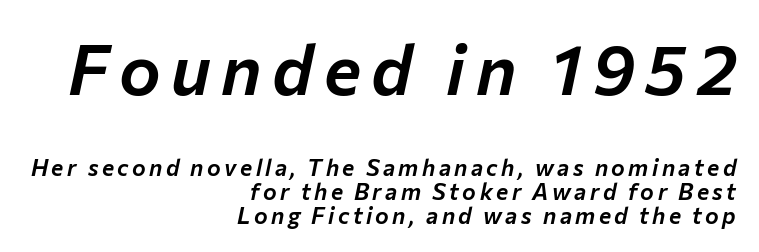
{"italic": "yes", "lean": "right", "slant_degrees": 12, "width": "normal", "stroke_contrast": "low", "x_height": "medium", "monospaced": "no", "underline": "no", "align": "right", "line_spacing": "tight", "line_spacing_ratio": 1.04, "larger_block": "first", "size_ratio": 3.04, "glyph_px": 70}
